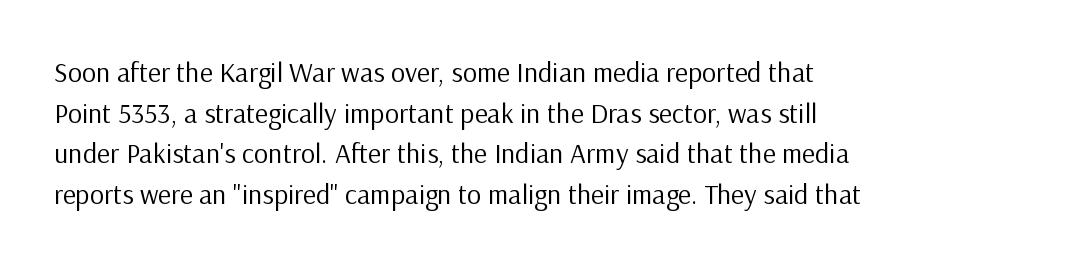
Think of a printed novel: that variable character pitch is what you see here. The strokes carry an ordinary text weight at most. Short and long lines alike share a common starting point at left. The designer went with a sans here, leaving each stem footless. The face used here is rendered with its standard letterfit. Any mark beneath the type? The region is blank.
